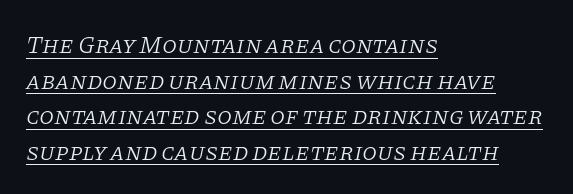
Q: Is the text bold? A: No.
Q: Is the text italic (slanted)? A: Yes, it leans right by about 11 degrees.
Q: Is the text underlined? A: Yes.
Q: How is the paragraph aligned? A: Left-aligned.
Q: Is the spacing between letters normal or unusually wide? A: Normal.
Q: Is the spacing between lines tight, normal or loose? A: Normal.
